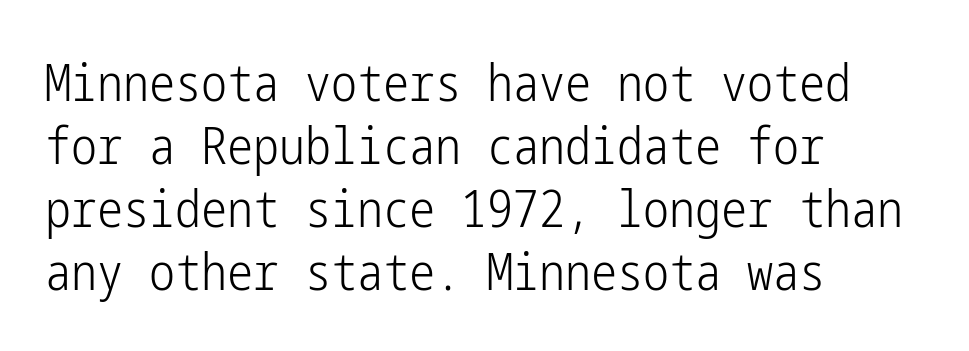
Q: Is the text bold? A: No.
Q: Is the text italic (slanted)? A: No, it is upright.
Q: Is the typeface a serif or a sans-serif typeface? A: Sans-serif.
Q: Is the text underlined? A: No.
Q: How is the paragraph aligned? A: Left-aligned.
Q: Is the spacing between letters normal or unusually wide? A: Normal.
Q: Width (condensed, normal, or wide)? A: Condensed.
Q: Stroke contrast? A: Low.
Q: x-height? A: Medium.
